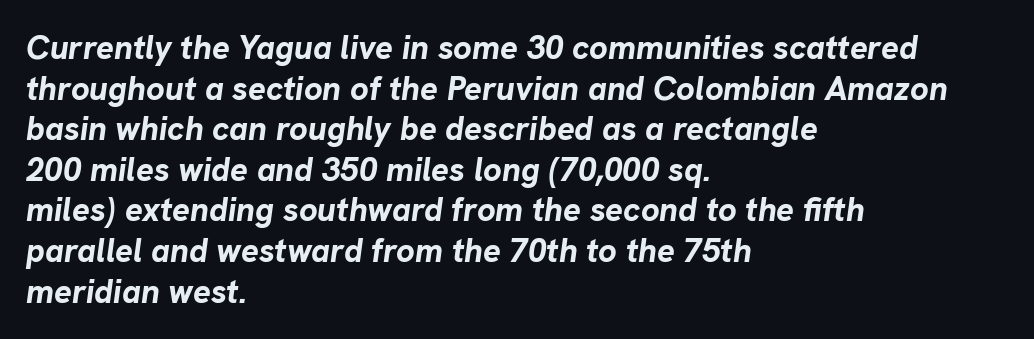
{"italic": "yes", "lean": "right", "slant_degrees": 8, "bold": "yes", "weight": "bold", "width": "normal", "stroke_contrast": "low", "x_height": "medium", "monospaced": "no", "underline": "no", "align": "left", "line_spacing_ratio": 1.23, "letter_spacing": "normal", "letter_spacing_em": 0.0, "glyph_px": 33}
